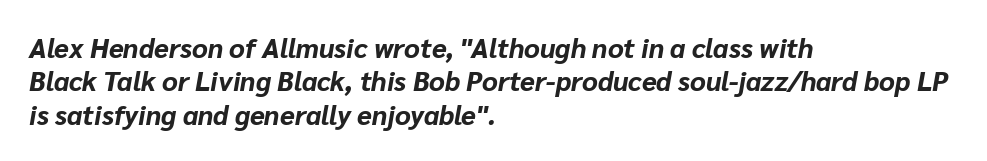
{"italic": "yes", "lean": "right", "slant_degrees": 10, "bold": "yes", "underline": "no", "align": "left", "line_spacing_ratio": 1.24, "letter_spacing": "normal", "letter_spacing_em": 0.0, "glyph_px": 27}
